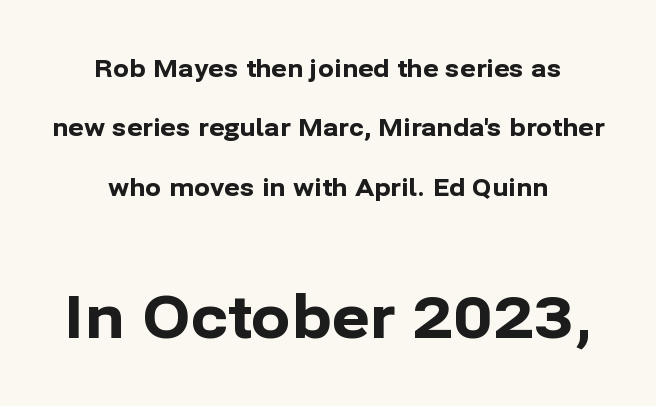
{"serif": "no", "italic": "no", "bold": "yes", "weight": "bold", "width": "normal", "stroke_contrast": "low", "x_height": "medium", "monospaced": "no", "underline": "no", "align": "center", "line_spacing": "loose", "line_spacing_ratio": 2.47, "letter_spacing": "normal", "letter_spacing_em": 0.0, "larger_block": "second", "size_ratio": 2.46, "glyph_px": 59}
